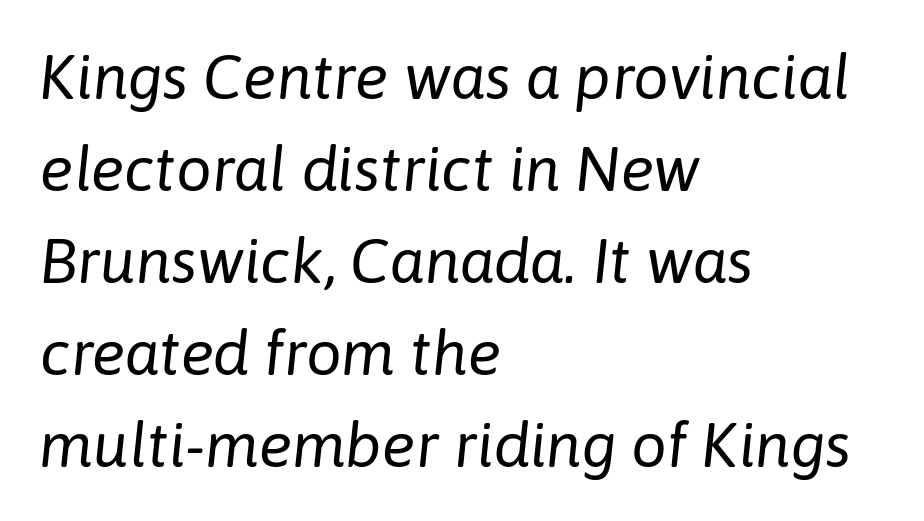
The lettering tilts uniformly, giving the passage an italic look. These lines sit exactly where default settings would place them. A clean baseline with only descenders dipping below it. Caption: face not bold, strokes unweighted. Left-aligned paragraph, ragged on the right.
